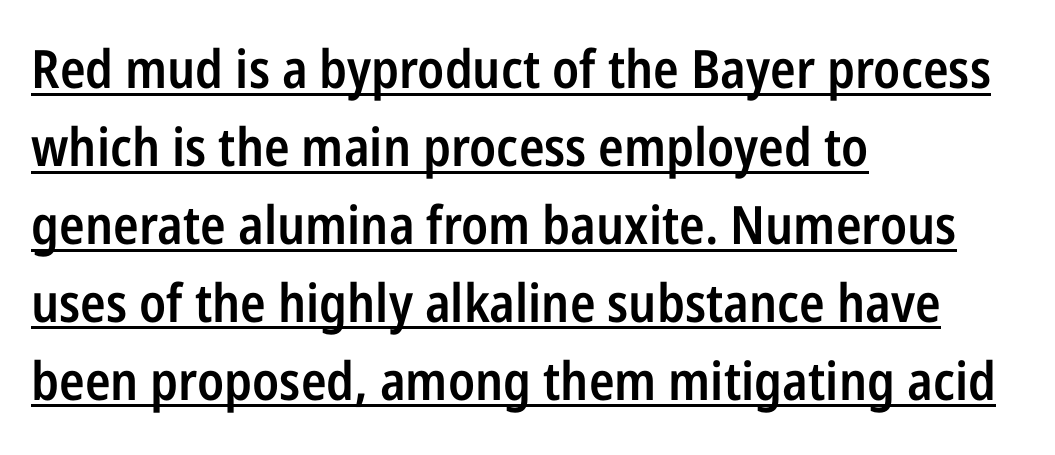
A typesetter would call this zero additional tracking. These characters rest on top of a visible drawn line. Is the block centered? No — it sits flush against the left margin. Vertical spacing — default. Strokes here are thickened, but only to semibold level. You could not count columns in this text — the font is proportionally spaced.
